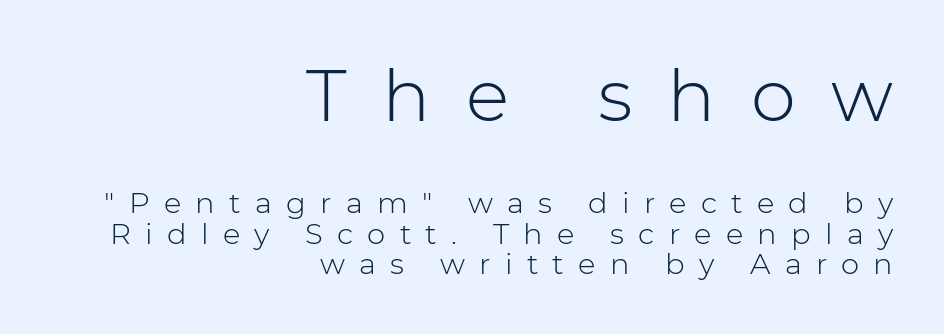
{"serif": "no", "italic": "no", "bold": "no", "weight": "light", "width": "normal", "stroke_contrast": "low", "x_height": "medium", "monospaced": "no", "underline": "no", "align": "right", "line_spacing": "tight", "line_spacing_ratio": 1.05, "letter_spacing": "wide", "letter_spacing_em": 0.49, "larger_block": "first", "size_ratio": 2.48, "glyph_px": 72}
